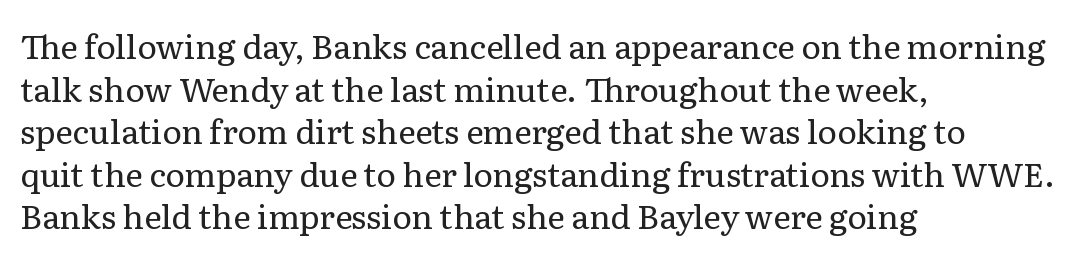
Q: Is the text bold? A: No.
Q: Is the text italic (slanted)? A: No, it is upright.
Q: Is the typeface a serif or a sans-serif typeface? A: Serif.
Q: Is the text underlined? A: No.
Q: How is the paragraph aligned? A: Left-aligned.
Q: Is the spacing between letters normal or unusually wide? A: Normal.
Q: Is the spacing between lines tight, normal or loose? A: Normal.
Q: Width (condensed, normal, or wide)? A: Normal.
Q: Stroke contrast? A: Low.
Q: x-height? A: Medium.
Q: Monospaced? A: No.
